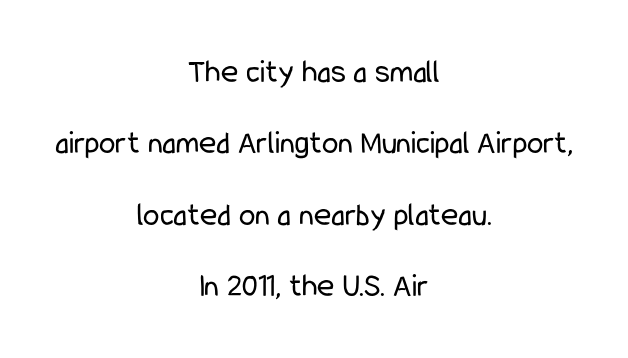
Is this a heavy cut? Hardly; it is regular or lighter. Posture: straight, roman, zero tilt. The passage shown stacks its lines with a broad gap. Every row of glyphs is offset so its center matches the block's center.
